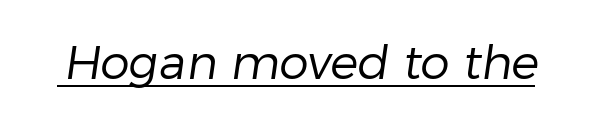
The image shows 47 px regular-weight sans-serif type; set normal letter spacing, underlined; low stroke contrast and a medium x-height.
